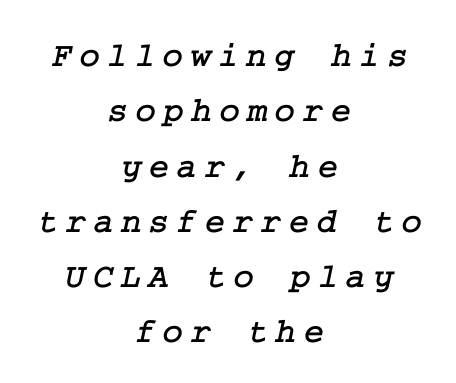
{"serif": "yes", "width": "normal", "stroke_contrast": "low", "x_height": "medium", "underline": "no", "align": "center", "line_spacing": "normal", "line_spacing_ratio": 1.58, "letter_spacing": "wide", "letter_spacing_em": 0.21, "glyph_px": 35}
